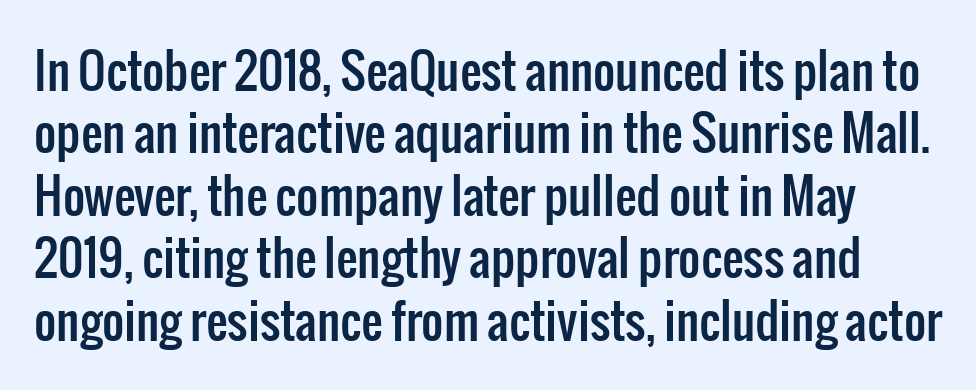
{"serif": "no", "italic": "no", "width": "condensed", "stroke_contrast": "low", "x_height": "medium", "monospaced": "no", "underline": "no", "line_spacing": "normal", "line_spacing_ratio": 1.3, "letter_spacing": "normal", "letter_spacing_em": 0.0, "glyph_px": 48}
